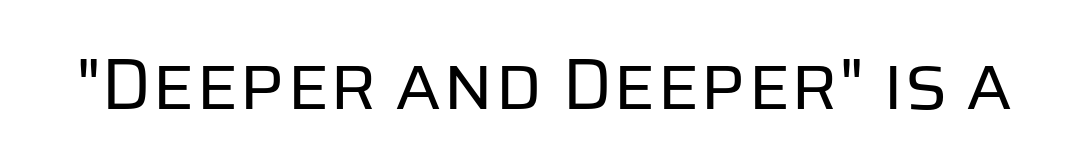
Q: Is the text bold? A: No.
Q: Is the text italic (slanted)? A: No, it is upright.
Q: Is the typeface a serif or a sans-serif typeface? A: Sans-serif.
Q: Is the text underlined? A: No.
Q: Is the spacing between letters normal or unusually wide? A: Normal.
Q: Width (condensed, normal, or wide)? A: Normal.
Q: Stroke contrast? A: Low.
Q: x-height? A: Large.
Q: Monospaced? A: No.
